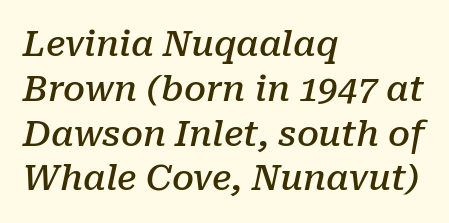
Is the type bold? Partly — it's a semibold, heavier than regular but not fully bold. If you drew a line through each stem, it would be angled. Horizontal alignment here is leftward, the default for most running prose. The face used here is proportionally spaced, like ordinary book or web type.
